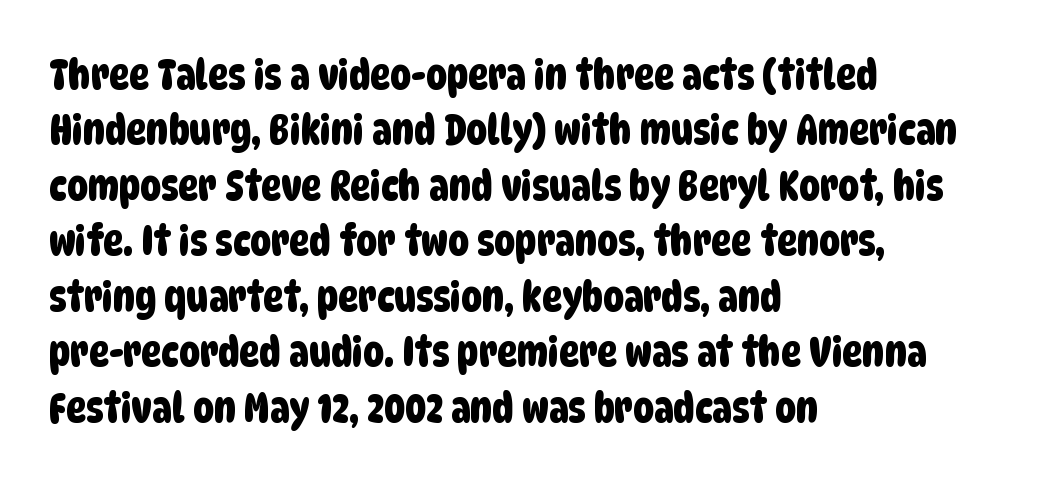
Reading down the column, the eye jumps a familiar distance to each next line. A clean baseline with only descenders dipping below it. This sample has the flowing, uneven cadence of proportional lettering. Caption: standard tracking, unaltered. No feet cap the strokes, marking this as sans-serif type. Caption: multi-line text, flush left, ragged right.
